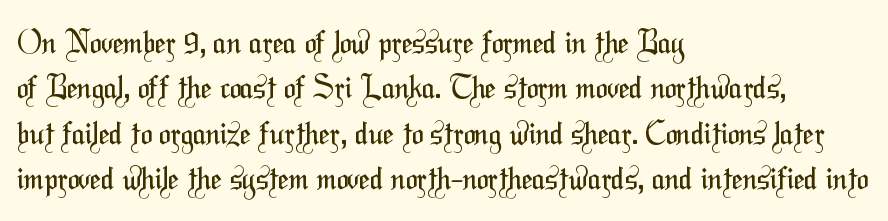
Q: Is the text bold? A: No.
Q: Is the typeface a serif or a sans-serif typeface? A: Sans-serif.
Q: Is the text underlined? A: No.
Q: How is the paragraph aligned? A: Left-aligned.
Q: Is the spacing between letters normal or unusually wide? A: Normal.
Q: Is the spacing between lines tight, normal or loose? A: Normal.
Q: Width (condensed, normal, or wide)? A: Condensed.
Q: Stroke contrast? A: Medium.
Q: x-height? A: Medium.
Q: Monospaced? A: No.
